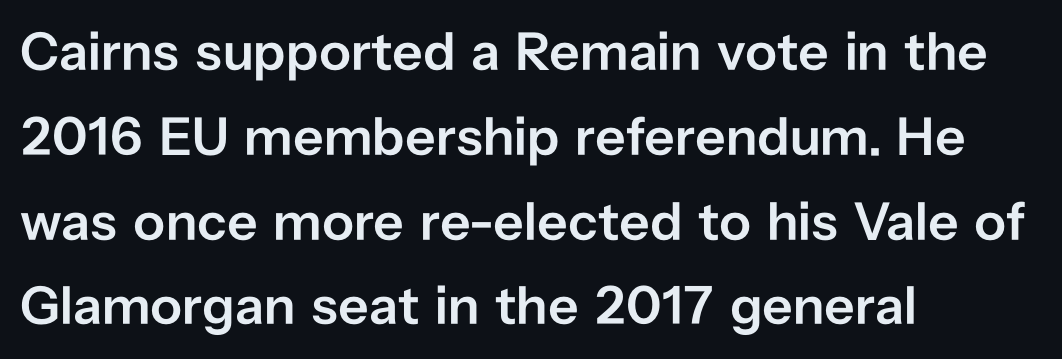
In terms of letterspacing, this is plain default setting. Regarding serifs, this sample does without them. The rendering uses natural spacing where letterforms have individual widths. Tall strokes in this sample are plumb rather than angled. Reading down the block, your eye returns to a fixed left position each line.
